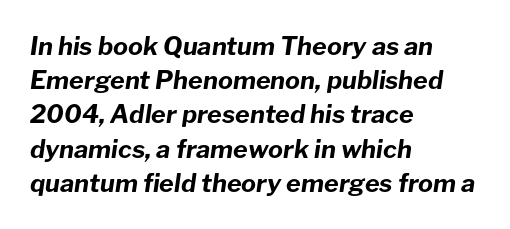
Q: Is the text bold? A: Yes.
Q: Is the text italic (slanted)? A: Yes, it leans right by about 8 degrees.
Q: Is the text underlined? A: No.
Q: How is the paragraph aligned? A: Left-aligned.
Q: Is the spacing between letters normal or unusually wide? A: Normal.
Q: Is the spacing between lines tight, normal or loose? A: Normal.
